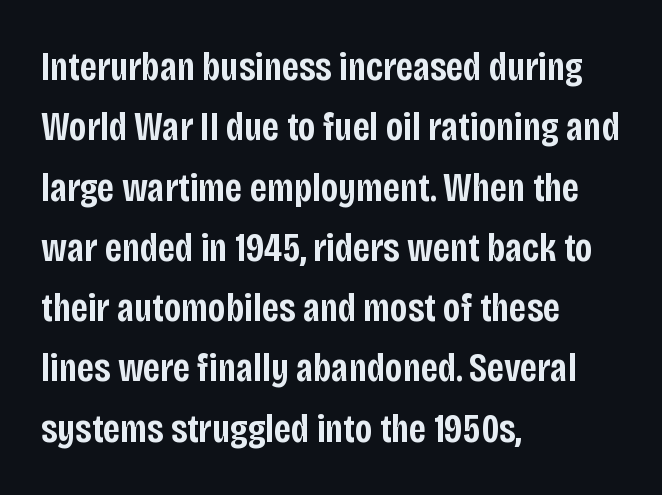
The image shows 41 px semibold, condensed sans-serif type, upright; set left-aligned, normal line spacing (1.47x), normal letter spacing, not underlined; low stroke contrast and a large x-height.
